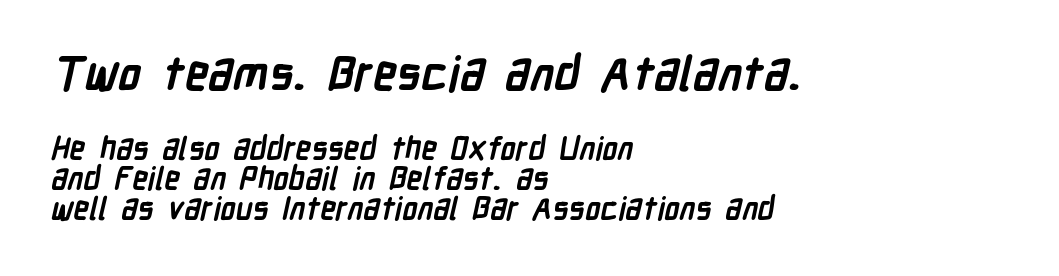
Q: Is the text bold? A: Yes.
Q: Is the typeface a serif or a sans-serif typeface? A: Sans-serif.
Q: Is the text underlined? A: No.
Q: How is the paragraph aligned? A: Left-aligned.
Q: Is the spacing between letters normal or unusually wide? A: Normal.
Q: Is the spacing between lines tight, normal or loose? A: Tight.
Q: Which block of text is set in a larger size, the first (top) or the second (bottom)? A: The first (top) one.
Q: Width (condensed, normal, or wide)? A: Condensed.
Q: Stroke contrast? A: Low.
Q: x-height? A: Medium.
Q: Monospaced? A: No.
